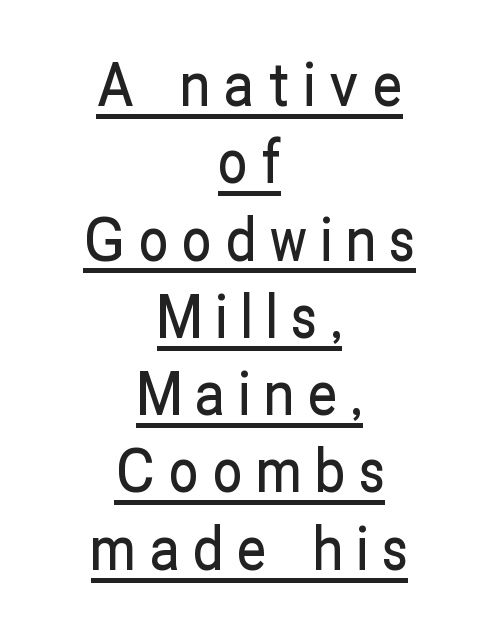
Q: Is the text italic (slanted)? A: No, it is upright.
Q: Is the typeface a serif or a sans-serif typeface? A: Sans-serif.
Q: Is the text underlined? A: Yes.
Q: How is the paragraph aligned? A: Centered.
Q: Is the spacing between letters normal or unusually wide? A: Unusually wide.
Q: Is the spacing between lines tight, normal or loose? A: Normal.
Q: Width (condensed, normal, or wide)? A: Condensed.
Q: Stroke contrast? A: Low.
Q: x-height? A: Medium.
Q: Monospaced? A: No.
